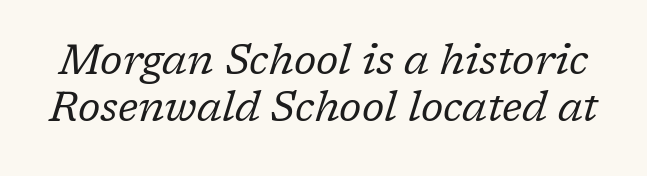
The characters display serif detailing at their extremities. Unbolded letterforms with no extra heft. The leading is snug, giving the passage a crowded texture. Tall strokes in this sample are angled rather than plumb.
